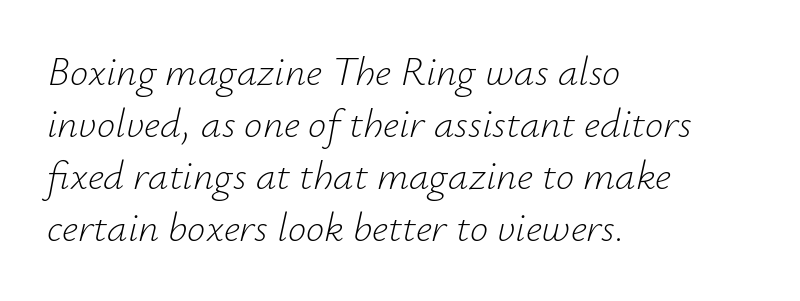
The image shows 41 px light type, italic (leaning right); set left-aligned, normal line spacing (1.27x), normal letter spacing, not underlined; low stroke contrast and a small x-height.
